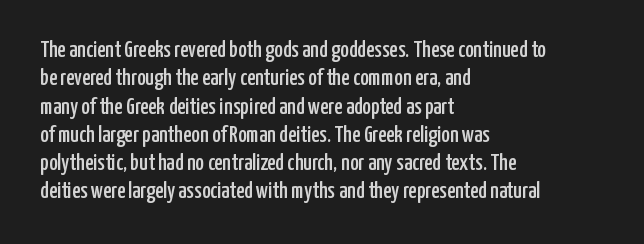
The image shows 23 px text type, upright; set left-aligned, line spacing 1.23x, normal letter spacing, not underlined.
